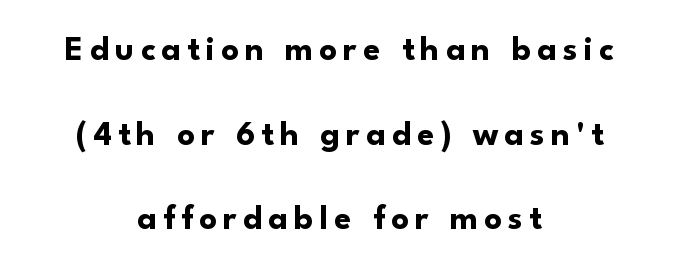
How heavy is the stroke? Heavy — this is a bold. Reading down the block, each line starts at a different indent, mirrored at its end. You could not count columns in this text — the font is proportionally spaced. This rendering features lettering with no underline.
